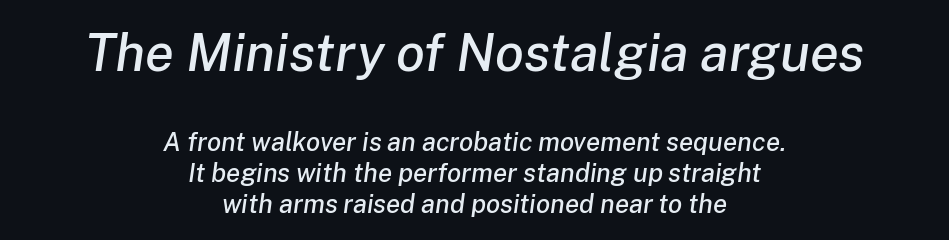
{"italic": "yes", "lean": "right", "slant_degrees": 8, "width": "normal", "stroke_contrast": "low", "x_height": "medium", "monospaced": "no", "underline": "no", "align": "center", "line_spacing_ratio": 1.2, "letter_spacing": "normal", "letter_spacing_em": 0.0, "larger_block": "first", "size_ratio": 2.04, "glyph_px": 53}
